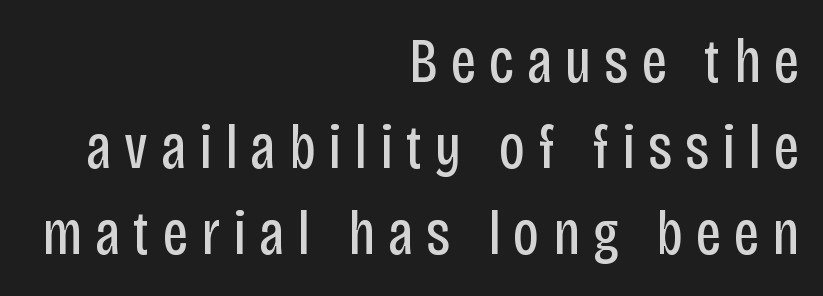
Q: Is the text bold? A: No.
Q: Is the text italic (slanted)? A: No, it is upright.
Q: Is the typeface a serif or a sans-serif typeface? A: Sans-serif.
Q: Is the text underlined? A: No.
Q: How is the paragraph aligned? A: Right-aligned.
Q: Is the spacing between letters normal or unusually wide? A: Unusually wide.
Q: Is the spacing between lines tight, normal or loose? A: Normal.
Q: Width (condensed, normal, or wide)? A: Condensed.
Q: Stroke contrast? A: Low.
Q: x-height? A: Large.
Q: Monospaced? A: No.
